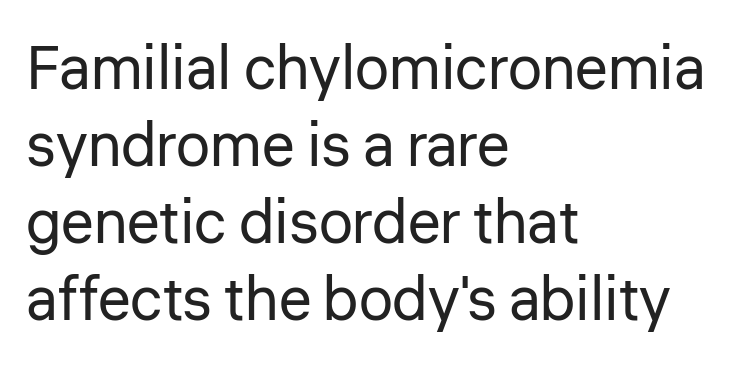
The image shows 61 px regular-weight sans-serif type, upright; set left-aligned, normal line spacing (1.26x), normal letter spacing, not underlined; low stroke contrast and a medium x-height.
